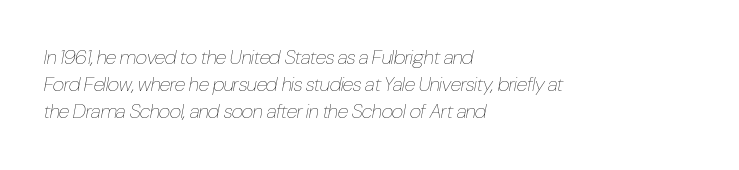
{"italic": "yes", "lean": "right", "slant_degrees": 10, "bold": "no", "underline": "no", "align": "left", "line_spacing": "normal", "line_spacing_ratio": 1.36, "letter_spacing": "normal", "letter_spacing_em": 0.0, "glyph_px": 20}
